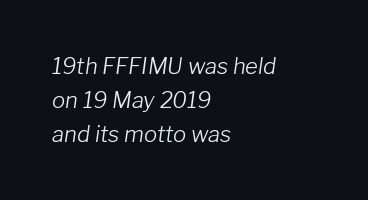
The strokes are not fattened; the text isn't bold. Nobody touched the tracking dial on this one. This block has exactly the height ordinary leading produces. Style check: oblique. Reading down the block, your eye returns to a fixed left position each line. Honestly, there is no underline to notice here at all.
